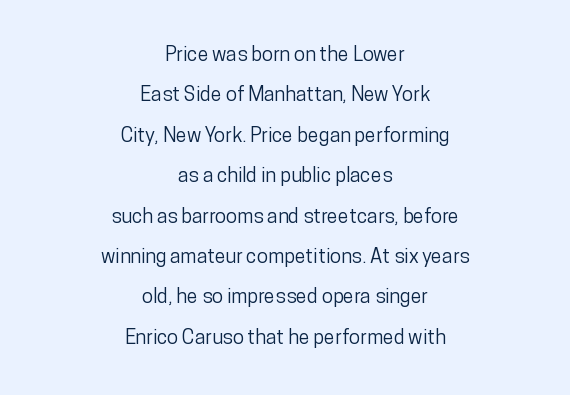
{"italic": "no", "underline": "no", "align": "center", "line_spacing": "loose", "line_spacing_ratio": 2.02, "letter_spacing": "normal", "letter_spacing_em": 0.0, "glyph_px": 20}
